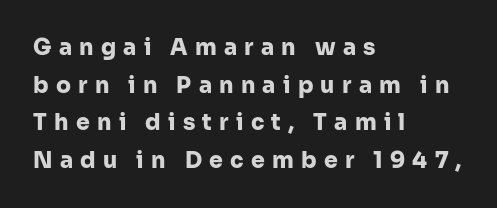
{"italic": "no", "bold": "yes", "underline": "no", "align": "left", "line_spacing_ratio": 1.71, "letter_spacing": "wide", "letter_spacing_em": 0.33, "glyph_px": 22}
